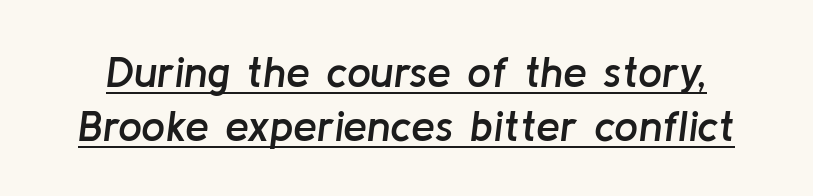
Normally led — the rows are evenly, conventionally spaced. You could call the tracking neutral — neither tight nor loose. The face used here is a semibold: visibly heavier than regular, lighter than bold. Italic: yes, the glyphs are oblique. Character widths vary here, with narrow letters taking less room than wide ones.
